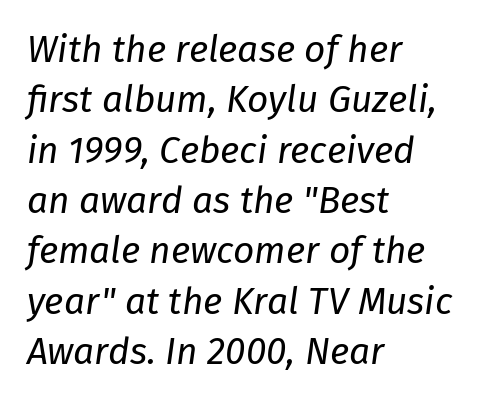
{"italic": "yes", "lean": "right", "slant_degrees": 8, "bold": "no", "weight": "regular", "width": "normal", "stroke_contrast": "low", "x_height": "medium", "monospaced": "no", "underline": "no", "align": "left", "line_spacing": "normal", "line_spacing_ratio": 1.36, "letter_spacing": "normal", "letter_spacing_em": 0.0, "glyph_px": 37}
